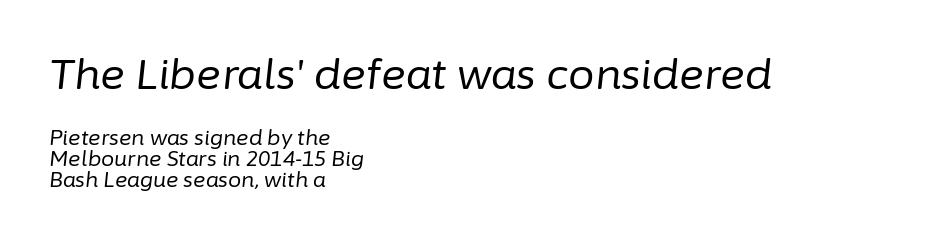
Looks like regular typesetting: each glyph gets only the width it needs. This sample uses plain, unmodified letter spacing. The face used here has a pronounced slope to its letters. The space beneath each line is pristine and unruled. Each stroke keeps to a modest, everyday thickness or less.
